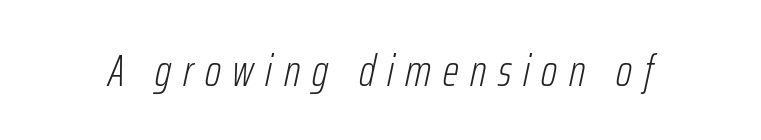
The rendering uses natural spacing where letterforms have individual widths. Students, note that the glyphs here are deliberately spaced far apart. Letters have the restrained weight of plain body copy at most. Looking at the ascenders, they clearly lean. No word sits above an underline.
